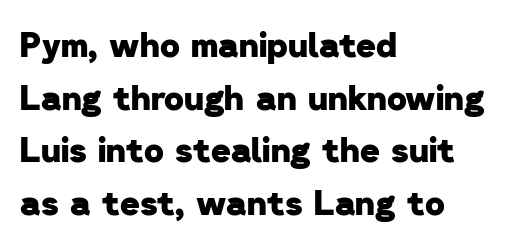
To sum up the face: it is a sans, with no serifs. Words float on clear page, feet unadorned. The rendering uses natural spacing where letterforms have individual widths. A full-strength bold gives these letters their thick strokes. Vertically, the passage feels balanced, rows spaced as you'd expect. Short note: letters normally spaced.
